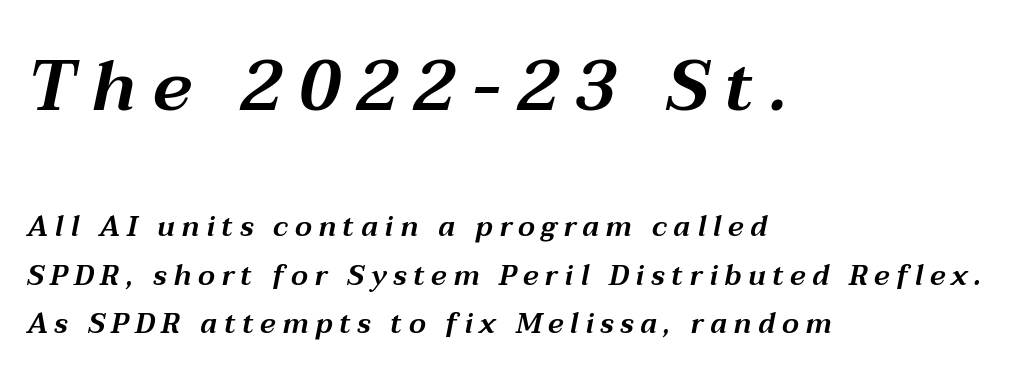
{"italic": "yes", "lean": "right", "slant_degrees": 12, "width": "wide", "stroke_contrast": "medium", "x_height": "medium", "monospaced": "no", "underline": "no", "align": "left", "line_spacing_ratio": 1.72, "letter_spacing": "wide", "letter_spacing_em": 0.23, "larger_block": "first", "size_ratio": 2.5, "glyph_px": 70}
